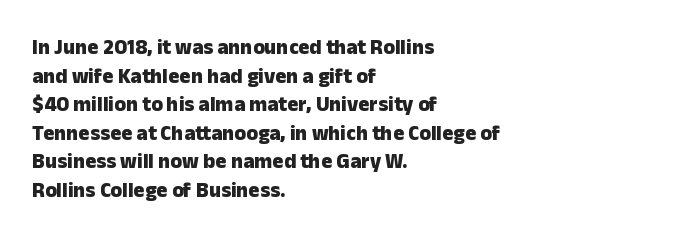
Notice how descenders clear the ascenders below comfortably — that's standard leading. Clear beneath every line of the passage. These lines are set flush left with a ragged right edge. The type sits square on the baseline with zero lean. Each word holds together tightly as a unit, with standard inter-letter gaps.
